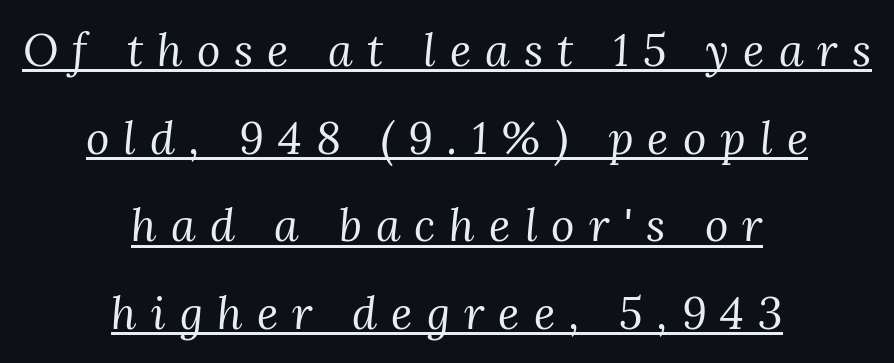
The typesetter chose a symmetrical, centered arrangement here. Character widths vary here, with narrow letters taking less room than wide ones. There's an unmistakable incline to the writing here. Short note: letters widely spaced. Reading down the column, the eye jumps a long way to each next line.
